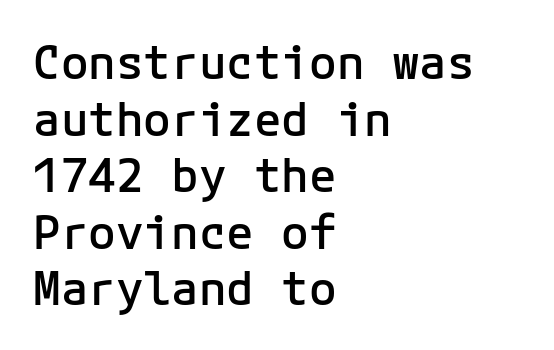
Q: Is the text bold? A: Semi-bold.
Q: Is the text italic (slanted)? A: No, it is upright.
Q: Is the typeface a serif or a sans-serif typeface? A: Sans-serif.
Q: Is the text underlined? A: No.
Q: How is the paragraph aligned? A: Left-aligned.
Q: Is the spacing between letters normal or unusually wide? A: Normal.
Q: Width (condensed, normal, or wide)? A: Normal.
Q: Stroke contrast? A: Low.
Q: x-height? A: Medium.
